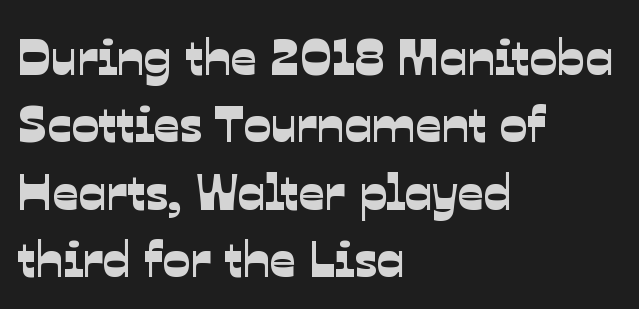
The image shows 51 px sans-serif type; set left-aligned, normal line spacing (1.32x), normal letter spacing, not underlined; low stroke contrast and a medium x-height.
